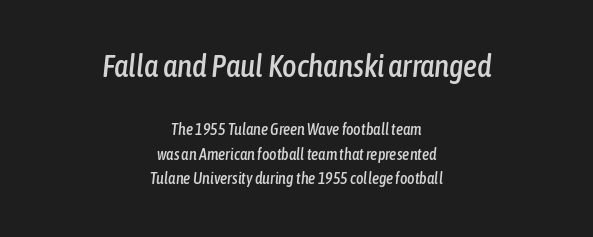
Slant detected: the letters are inclined. Normally led — the rows are evenly, conventionally spaced. This sample has the flowing, uneven cadence of proportional lettering. Each row of text sits above clean, open space. Inter-character spacing is left at the font's built-in metrics. Which of the two is more prominent by size? The first, at the top.
